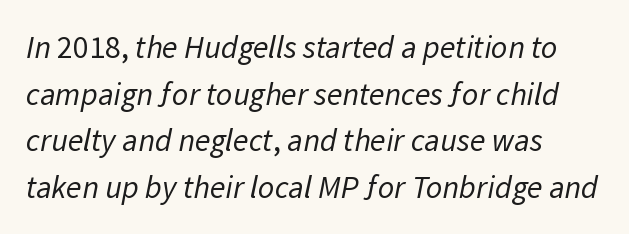
{"serif": "no", "bold": "no", "weight": "regular", "width": "normal", "stroke_contrast": "low", "x_height": "medium", "monospaced": "no", "underline": "no", "align": "left", "line_spacing": "normal", "line_spacing_ratio": 1.46, "letter_spacing": "normal", "letter_spacing_em": 0.0, "glyph_px": 32}
